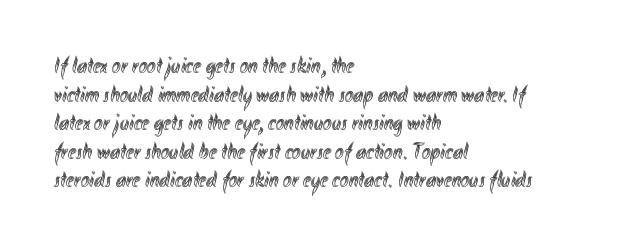
The image shows 23 px text type; set left-aligned, line spacing 1.24x, normal letter spacing, not underlined.
